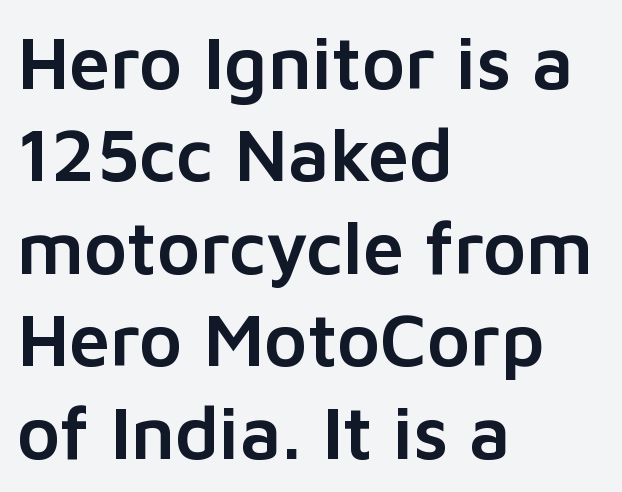
The image shows 74 px sans-serif type, upright; set left-aligned, normal line spacing (1.25x), normal letter spacing, not underlined; low stroke contrast and a medium x-height.
